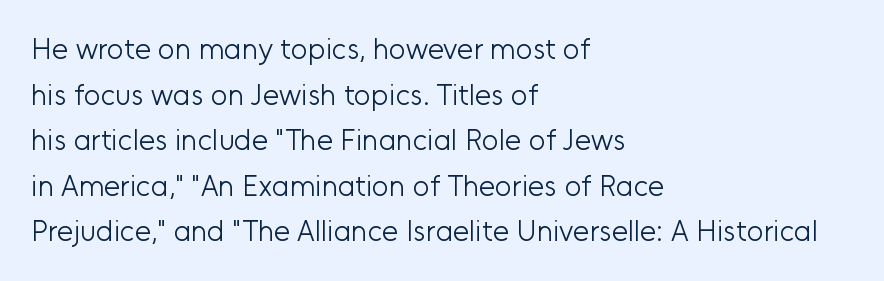
No italicization has been applied; the sample stays upright. In terms of leading, this rendering sits right in the middle. These lines keep a tight, regular rhythm from letter to letter. In terms of letterform style, serifs are entirely absent. The space beneath each line is pristine and unruled.
